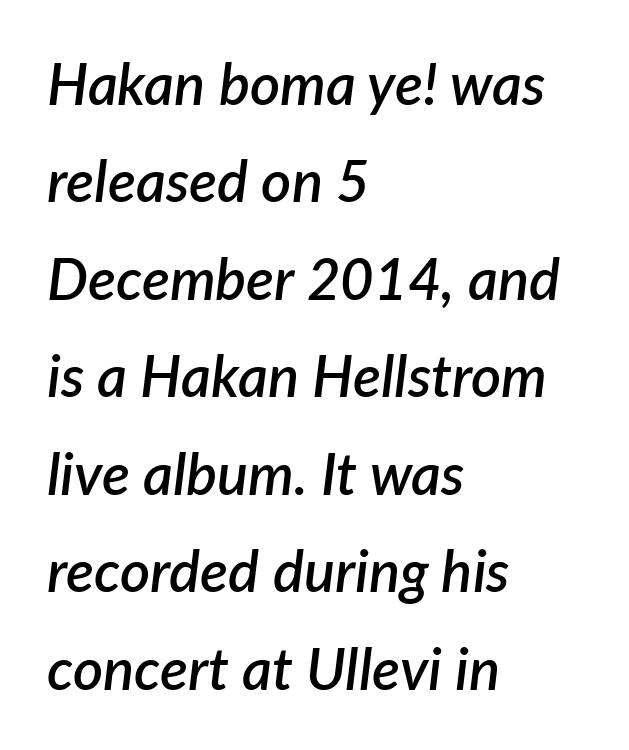
Q: Is the text bold? A: Semi-bold.
Q: Is the text italic (slanted)? A: Yes, it leans right by about 7 degrees.
Q: Is the text underlined? A: No.
Q: How is the paragraph aligned? A: Left-aligned.
Q: Is the spacing between letters normal or unusually wide? A: Normal.
Q: Is the spacing between lines tight, normal or loose? A: Normal.
Q: Width (condensed, normal, or wide)? A: Normal.
Q: Stroke contrast? A: Low.
Q: x-height? A: Medium.
Q: Monospaced? A: No.
